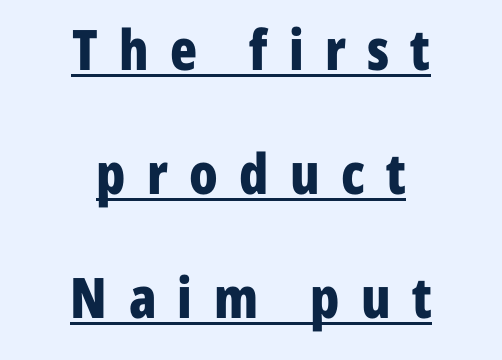
The image shows 56 px bold, condensed sans-serif type, upright; set centered, loose line spacing (2.21x), unusually wide letter spacing (+0.38 em), underlined; low stroke contrast and a medium x-height.
